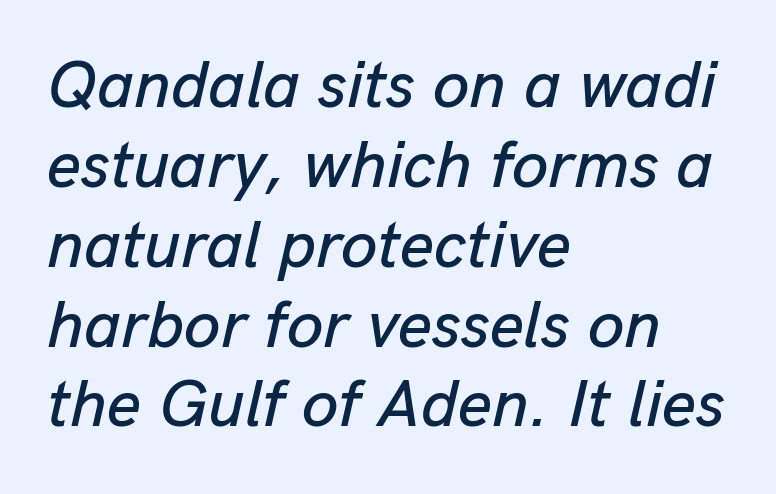
{"italic": "yes", "lean": "right", "slant_degrees": 13, "width": "normal", "stroke_contrast": "low", "x_height": "medium", "monospaced": "no", "underline": "no", "align": "left", "line_spacing_ratio": 1.21, "letter_spacing": "normal", "letter_spacing_em": 0.0, "glyph_px": 66}
